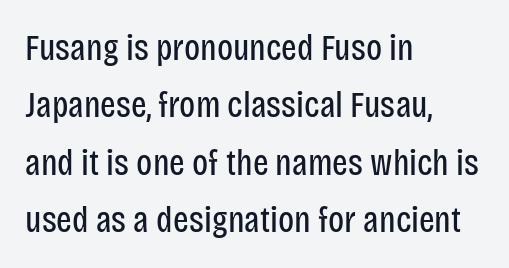
{"serif": "no", "italic": "no", "bold": "no", "weight": "regular", "width": "condensed", "stroke_contrast": "low", "x_height": "large", "monospaced": "no", "underline": "no", "align": "left", "line_spacing": "normal", "line_spacing_ratio": 1.55, "letter_spacing": "normal", "letter_spacing_em": 0.0, "glyph_px": 37}
